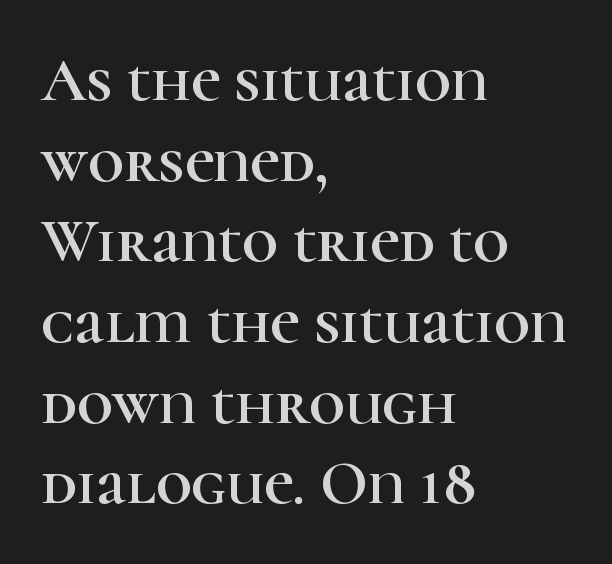
The image shows 63 px serif type, upright; set left-aligned, normal line spacing (1.28x), normal letter spacing, not underlined; high stroke contrast and a medium x-height.
